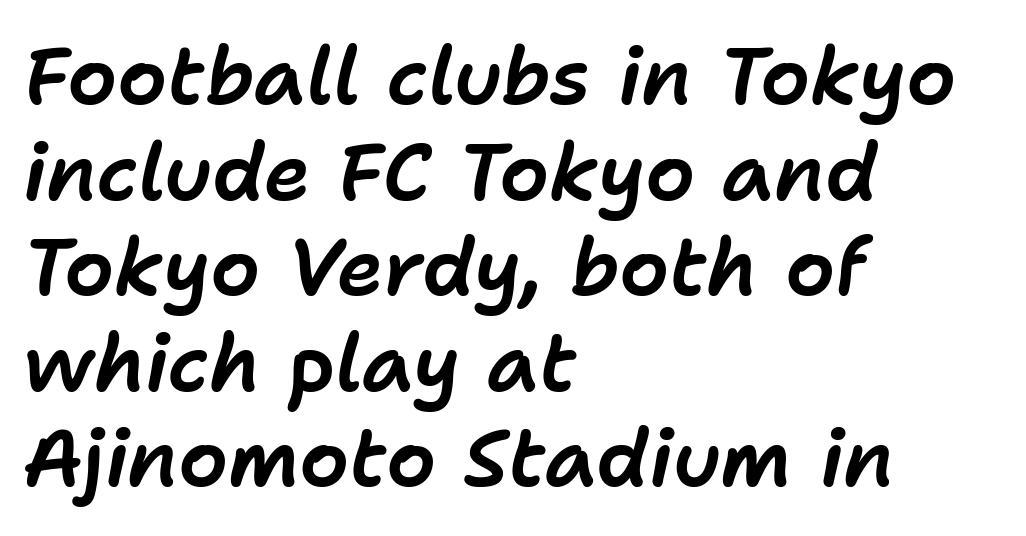
The image shows 79 px text type, italic (leaning right); set left-aligned, line spacing 1.21x, normal letter spacing, not underlined; low stroke contrast and a medium x-height.
